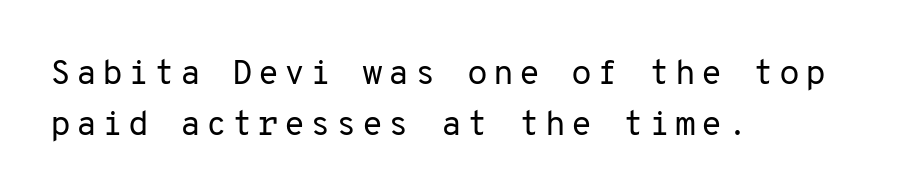
The image shows 34 px regular-weight sans-serif type, upright, monospaced; set left-aligned, normal line spacing (1.49x), not underlined; low stroke contrast and a medium x-height.
